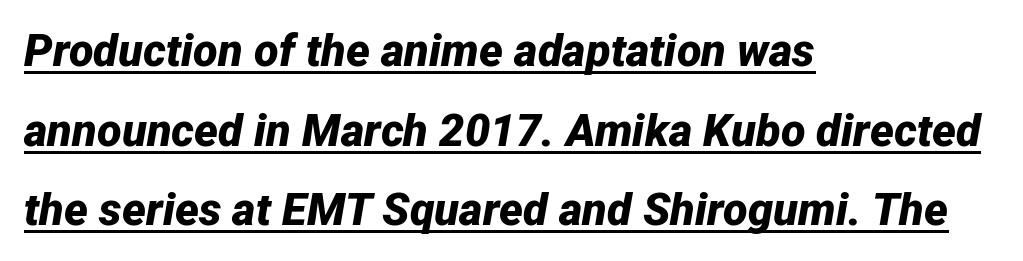
The image shows 45 px bold type, italic (leaning right); set left-aligned, line spacing 1.77x, normal letter spacing, underlined; low stroke contrast and a medium x-height.
